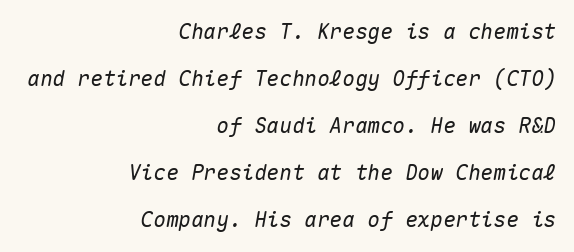
The image shows 21 px text type, italic (leaning right); set right-aligned, loose line spacing (2.24x), normal letter spacing, not underlined.
